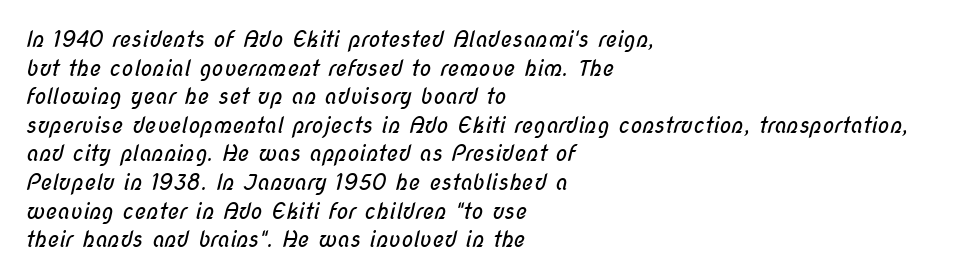
The image shows 22 px text type; set left-aligned, normal line spacing (1.3x), normal letter spacing, not underlined.
